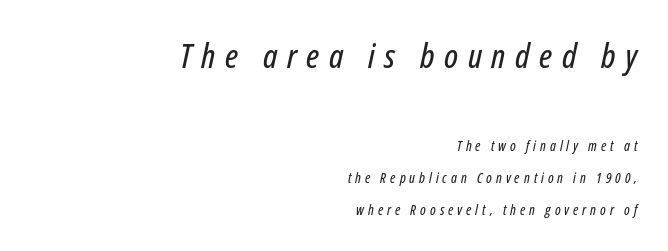
Students, note that the glyphs here are deliberately spaced far apart. Short and long lines alike share a common ending point at right. Underlining? Definitely not there. Notice the wide empty band between every row — that's loose leading. Characters are canted at an angle relative to the baseline's perpendicular.
